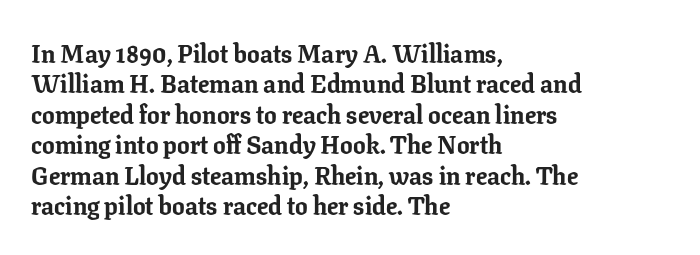
Q: Is the text bold? A: Yes.
Q: Is the text italic (slanted)? A: No, it is upright.
Q: Is the text underlined? A: No.
Q: How is the paragraph aligned? A: Left-aligned.
Q: Is the spacing between letters normal or unusually wide? A: Normal.
